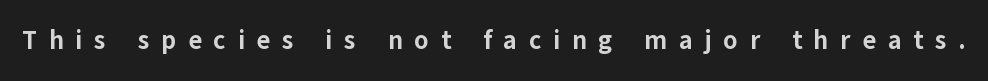
Q: Is the text bold? A: Yes.
Q: Is the text italic (slanted)? A: No, it is upright.
Q: Is the text underlined? A: No.
Q: Is the spacing between letters normal or unusually wide? A: Unusually wide.
